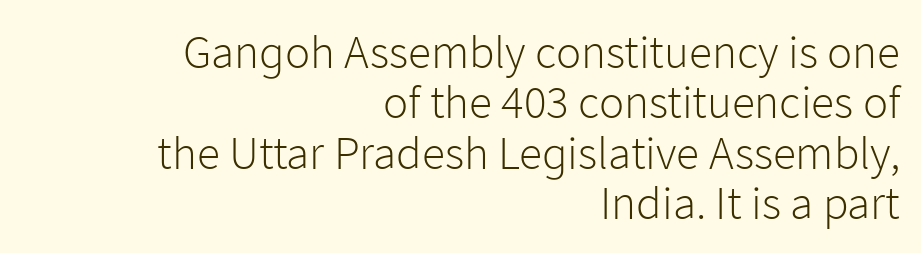
{"serif": "no", "italic": "no", "bold": "no", "weight": "light", "width": "normal", "stroke_contrast": "low", "x_height": "medium", "monospaced": "no", "underline": "no", "align": "right", "line_spacing": "tight", "line_spacing_ratio": 1.07, "letter_spacing": "normal", "letter_spacing_em": 0.0, "glyph_px": 47}
